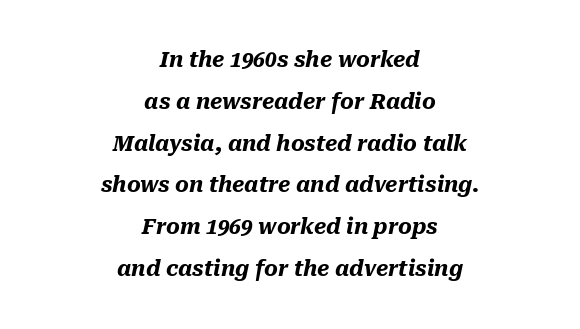
Q: Is the text bold? A: Yes.
Q: Is the text italic (slanted)? A: Yes, it leans right by about 10 degrees.
Q: Is the text underlined? A: No.
Q: How is the paragraph aligned? A: Centered.
Q: Is the spacing between letters normal or unusually wide? A: Normal.
Q: Is the spacing between lines tight, normal or loose? A: Loose.
